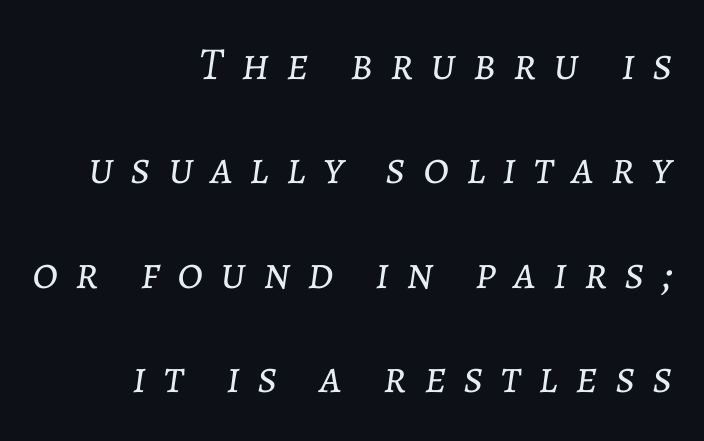
Q: Is the text bold? A: No.
Q: Is the text italic (slanted)? A: Yes, it leans right by about 7 degrees.
Q: Is the text underlined? A: No.
Q: How is the paragraph aligned? A: Right-aligned.
Q: Is the spacing between letters normal or unusually wide? A: Unusually wide.
Q: Is the spacing between lines tight, normal or loose? A: Loose.
Q: Width (condensed, normal, or wide)? A: Normal.
Q: Stroke contrast? A: Low.
Q: x-height? A: Medium.
Q: Monospaced? A: No.
